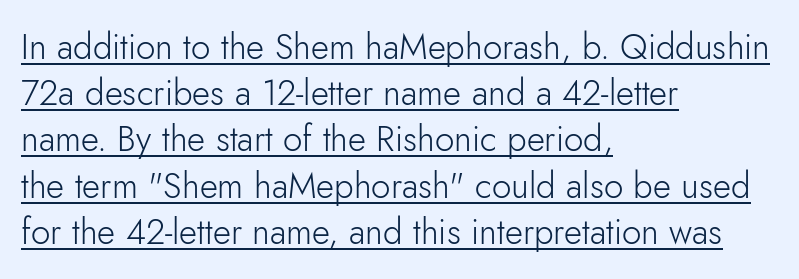
{"serif": "no", "italic": "no", "bold": "no", "weight": "light", "width": "normal", "stroke_contrast": "low", "x_height": "small", "monospaced": "no", "underline": "yes", "align": "left", "line_spacing": "normal", "line_spacing_ratio": 1.32, "letter_spacing": "normal", "letter_spacing_em": 0.0, "glyph_px": 35}
